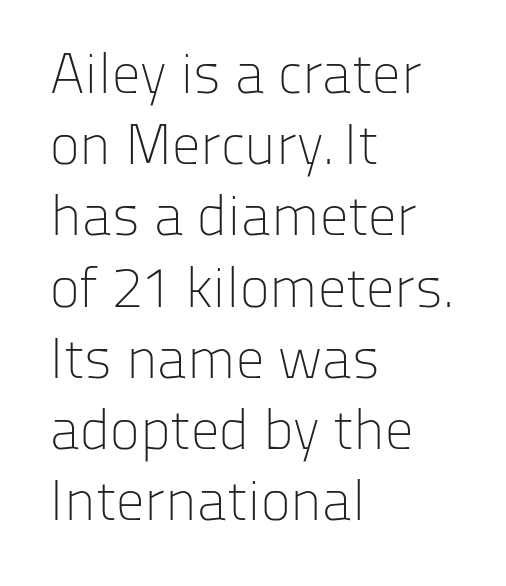
The rendering keeps characters at their native spacing. The letterforms sit at book weight or below. Varying glyph widths throughout — classic text-font behaviour. The string is rendered with underlining switched off. Every character sits straight up, as roman type does.
